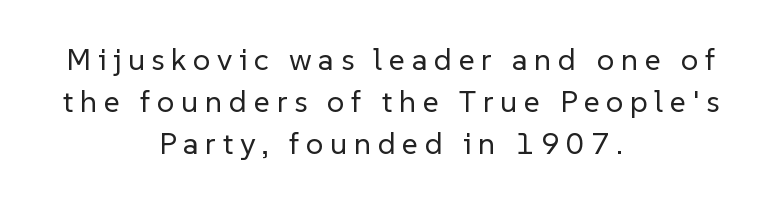
The image shows 31 px regular-weight sans-serif type, upright; set centered, normal line spacing (1.36x), unusually wide letter spacing (+0.21 em), not underlined; low stroke contrast and a medium x-height.
